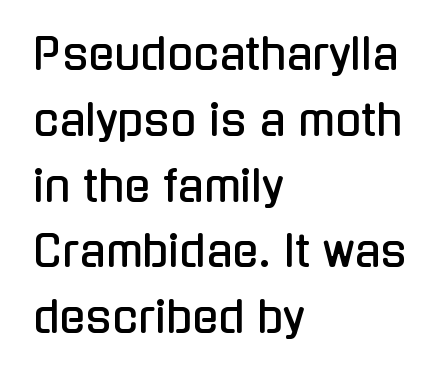
Q: Is the text italic (slanted)? A: No, it is upright.
Q: Is the typeface a serif or a sans-serif typeface? A: Sans-serif.
Q: Is the text underlined? A: No.
Q: How is the paragraph aligned? A: Left-aligned.
Q: Is the spacing between letters normal or unusually wide? A: Normal.
Q: Is the spacing between lines tight, normal or loose? A: Normal.
Q: Width (condensed, normal, or wide)? A: Condensed.
Q: Stroke contrast? A: Low.
Q: x-height? A: Medium.
Q: Monospaced? A: No.
